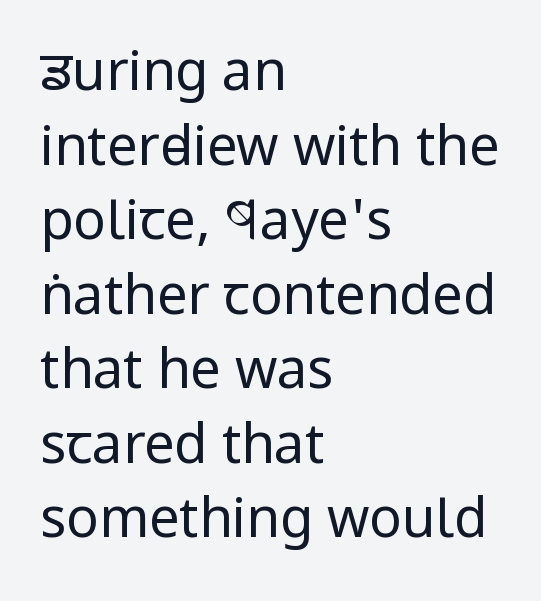
The image shows 54 px regular-weight, condensed sans-serif type, upright; set left-aligned, normal line spacing (1.38x), normal letter spacing, not underlined; low stroke contrast and a large x-height.
